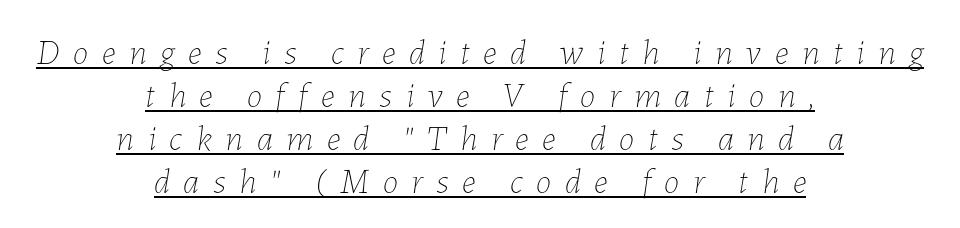
The image shows 35 px thin type, italic (leaning right); set centered, line spacing 1.23x, unusually wide letter spacing (+0.39 em), underlined; low stroke contrast and a medium x-height.
